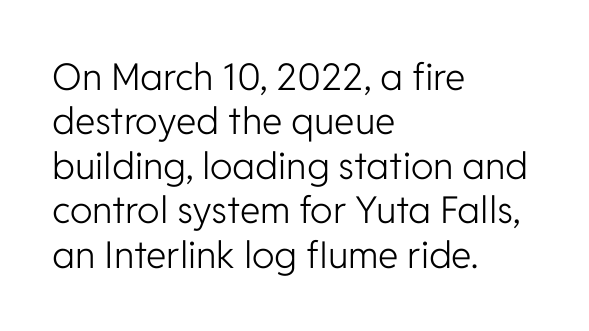
{"serif": "no", "italic": "no", "bold": "no", "weight": "light", "width": "normal", "stroke_contrast": "low", "x_height": "medium", "monospaced": "no", "underline": "no", "align": "left", "line_spacing_ratio": 1.2, "letter_spacing": "normal", "letter_spacing_em": 0.0, "glyph_px": 37}
